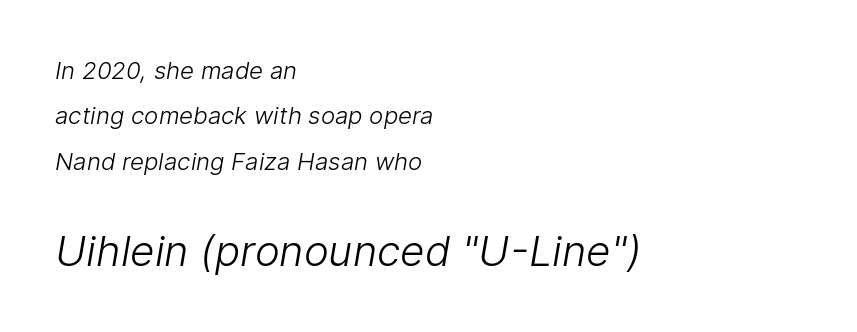
The image shows 42 px light sans-serif type; set left-aligned, line spacing 1.89x, normal letter spacing, not underlined; the second (bottom) block is 1.75x larger; low stroke contrast and a medium x-height.
